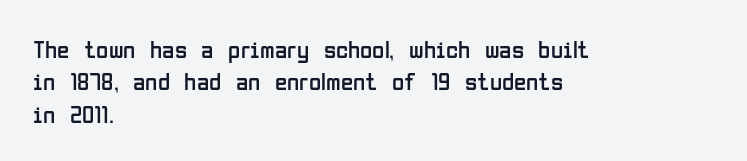
{"italic": "no", "bold": "no", "underline": "no", "align": "left", "line_spacing": "normal", "line_spacing_ratio": 1.3, "letter_spacing": "normal", "letter_spacing_em": 0.0, "glyph_px": 25}
